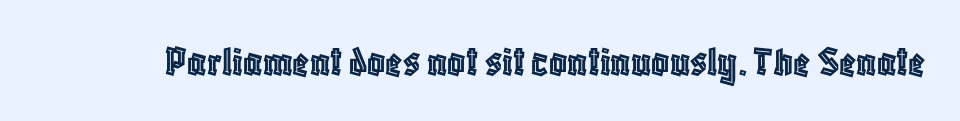
{"italic": "no", "width": "condensed", "x_height": "large", "monospaced": "no", "underline": "no", "letter_spacing": "normal", "letter_spacing_em": 0.0, "glyph_px": 44}
